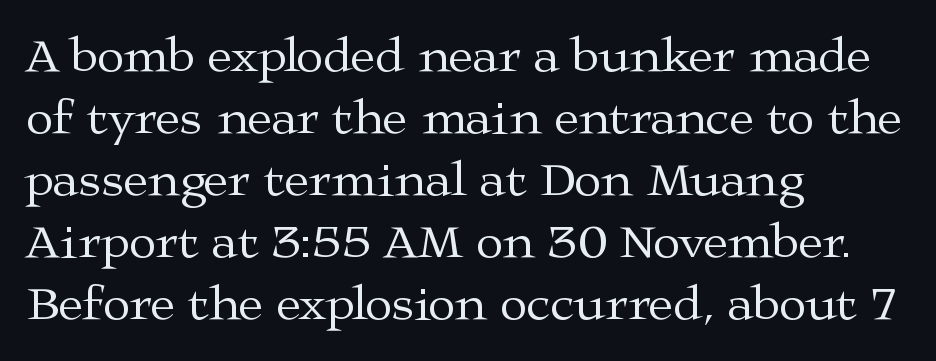
Quick note: underline off. Students, note that the glyphs here touch the page at normal intervals. Each line starts at the same left margin while the right side varies. These glyphs show unthickened strokes, regular width or finer. A roman cut, with each character standing at attention. Note the varied advance widths — an 'i' is clearly narrower than an 'm'.
